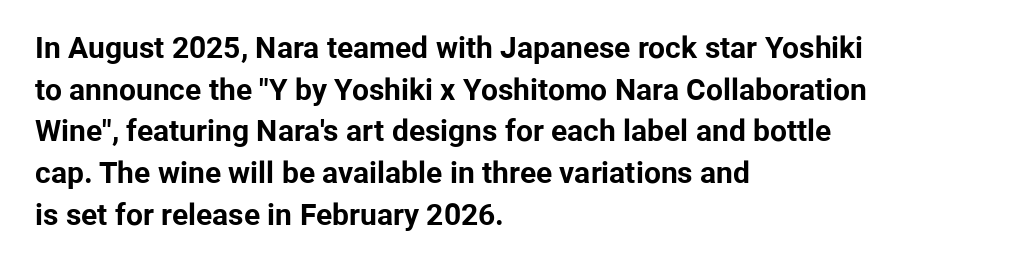
The image shows 30 px bold sans-serif type, upright; set left-aligned, normal line spacing (1.39x), normal letter spacing, not underlined; low stroke contrast and a medium x-height.
